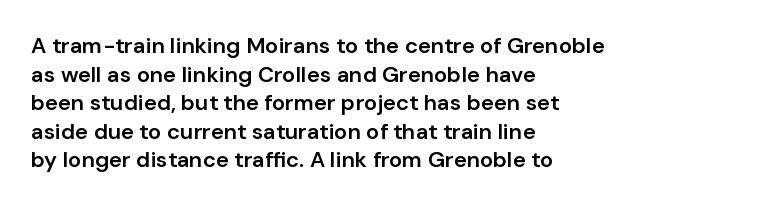
The image shows 22 px text type, upright; set left-aligned, normal line spacing (1.3x), normal letter spacing, not underlined.
